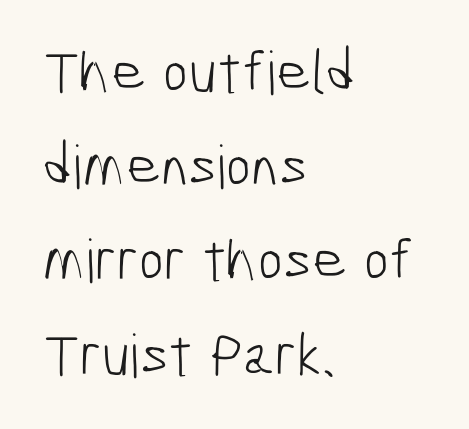
Q: Is the text bold? A: No.
Q: Is the typeface a serif or a sans-serif typeface? A: Sans-serif.
Q: Is the text underlined? A: No.
Q: How is the paragraph aligned? A: Left-aligned.
Q: Is the spacing between letters normal or unusually wide? A: Normal.
Q: Is the spacing between lines tight, normal or loose? A: Normal.
Q: Width (condensed, normal, or wide)? A: Condensed.
Q: Stroke contrast? A: Low.
Q: x-height? A: Medium.
Q: Monospaced? A: No.
